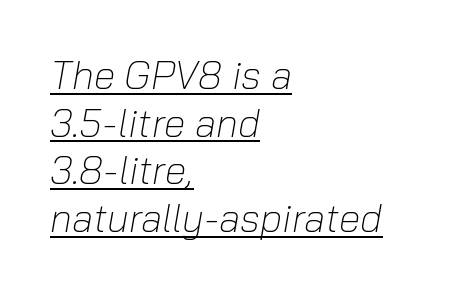
Left-aligned paragraph, ragged on the right. Honestly, the underline is the first thing you notice here. Vertical stems look standard width or narrower in stroke. Tall strokes in this sample are angled rather than plumb. Spacing verdict: proportional, widths tailored to each character. Letter spacing: default.
